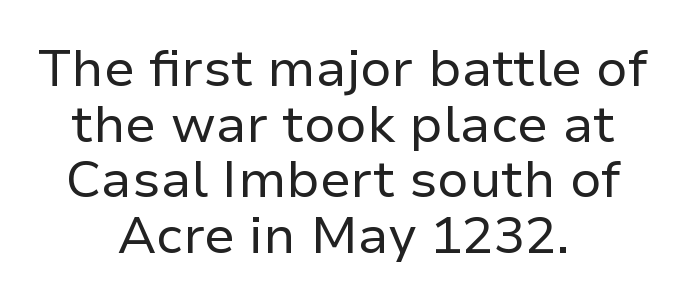
{"serif": "no", "italic": "no", "bold": "no", "weight": "regular", "width": "normal", "stroke_contrast": "low", "x_height": "medium", "monospaced": "no", "underline": "no", "align": "center", "line_spacing": "tight", "line_spacing_ratio": 1.07, "letter_spacing": "normal", "letter_spacing_em": 0.0, "glyph_px": 52}
